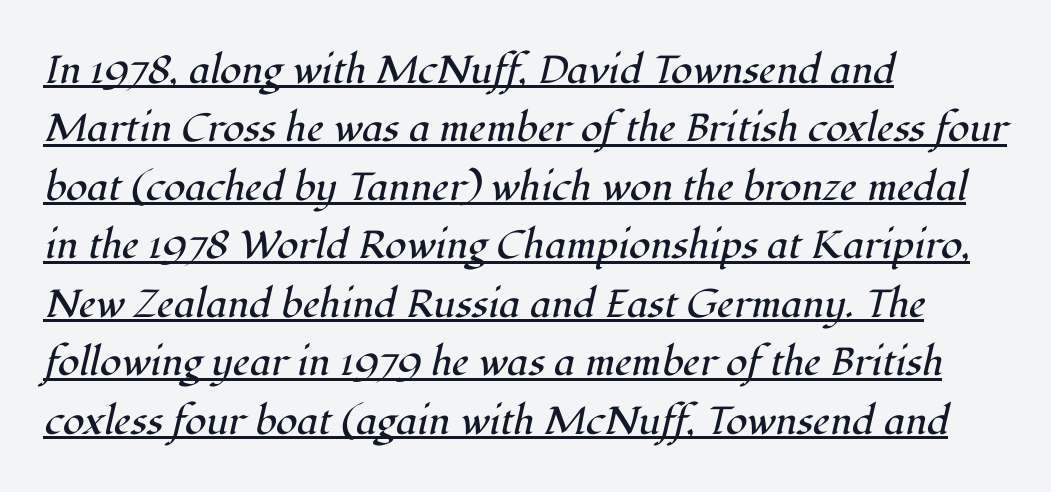
{"serif": "yes", "italic": "yes", "lean": "right", "slant_degrees": 12, "bold": "no", "weight": "regular", "width": "normal", "stroke_contrast": "high", "x_height": "medium", "monospaced": "no", "underline": "yes", "align": "left", "line_spacing": "normal", "line_spacing_ratio": 1.5, "letter_spacing": "normal", "letter_spacing_em": 0.0, "glyph_px": 39}
